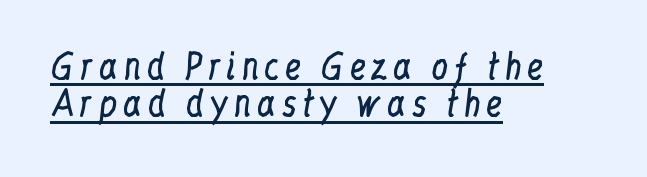
Q: Is the text bold? A: No.
Q: Is the text italic (slanted)? A: Yes.
Q: Is the typeface a serif or a sans-serif typeface? A: Serif.
Q: Is the text underlined? A: Yes.
Q: How is the paragraph aligned? A: Left-aligned.
Q: Is the spacing between lines tight, normal or loose? A: Tight.
Q: Width (condensed, normal, or wide)? A: Condensed.
Q: Stroke contrast? A: Low.
Q: x-height? A: Medium.
Q: Monospaced? A: No.
